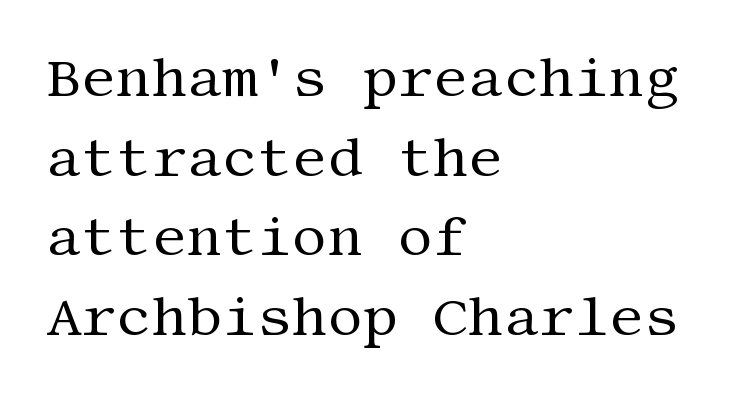
Q: Is the text bold? A: No.
Q: Is the text italic (slanted)? A: No, it is upright.
Q: Is the typeface a serif or a sans-serif typeface? A: Serif.
Q: Is the text underlined? A: No.
Q: How is the paragraph aligned? A: Left-aligned.
Q: Is the spacing between letters normal or unusually wide? A: Normal.
Q: Is the spacing between lines tight, normal or loose? A: Normal.
Q: Width (condensed, normal, or wide)? A: Normal.
Q: Stroke contrast? A: Medium.
Q: x-height? A: Large.
